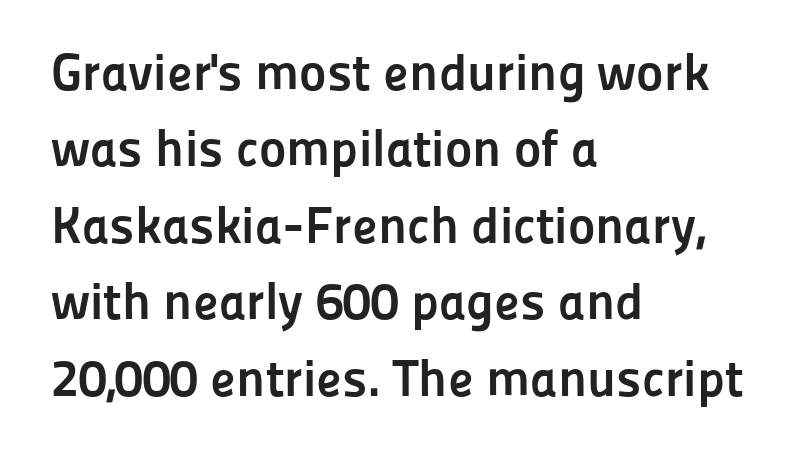
The image shows 52 px semibold sans-serif type, upright; set left-aligned, normal line spacing (1.47x), normal letter spacing, not underlined; low stroke contrast and a medium x-height.
